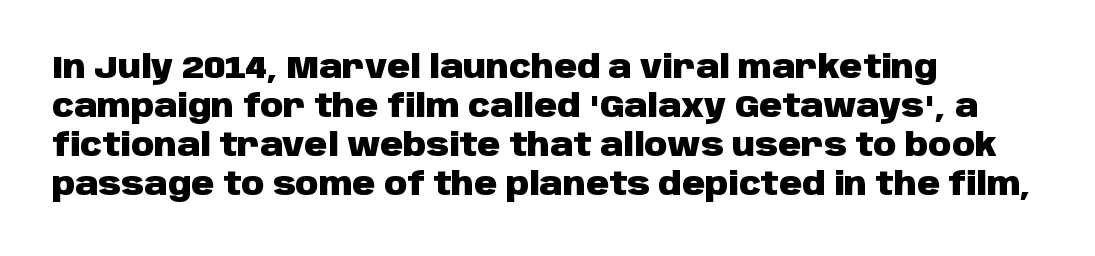
Q: Is the text bold? A: Yes.
Q: Is the text italic (slanted)? A: No, it is upright.
Q: Is the typeface a serif or a sans-serif typeface? A: Sans-serif.
Q: Is the text underlined? A: No.
Q: How is the paragraph aligned? A: Left-aligned.
Q: Is the spacing between letters normal or unusually wide? A: Normal.
Q: Width (condensed, normal, or wide)? A: Normal.
Q: Stroke contrast? A: Low.
Q: x-height? A: Large.
Q: Monospaced? A: No.
